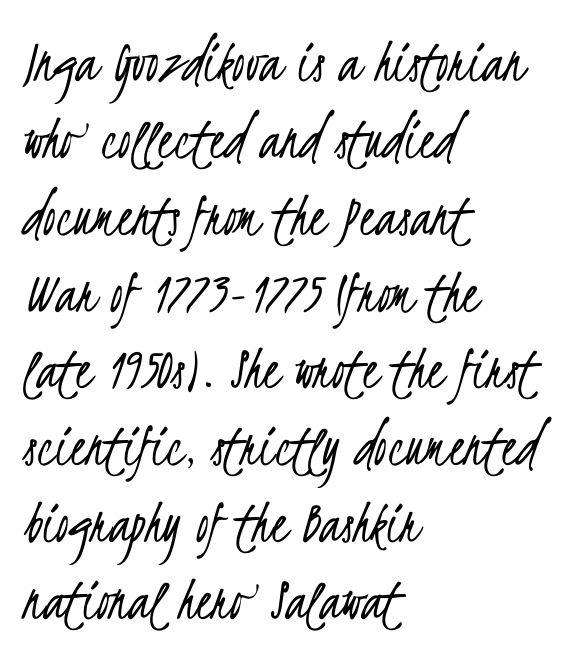
{"serif": "no", "bold": "no", "weight": "light", "width": "condensed", "stroke_contrast": "low", "x_height": "small", "monospaced": "no", "underline": "no", "align": "left", "line_spacing_ratio": 1.22, "letter_spacing": "normal", "letter_spacing_em": 0.0, "glyph_px": 63}
